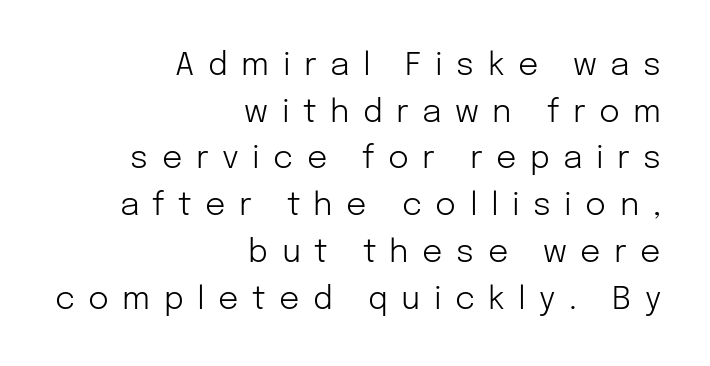
One glance says typical: line gaps are just what's usual. The lines are quadded right. Italic? Not at all — the glyphs are vertical. Letter spacing: wide. Nobody drew a line under any word here. What kind of face is this? One without serifs — a sans.
